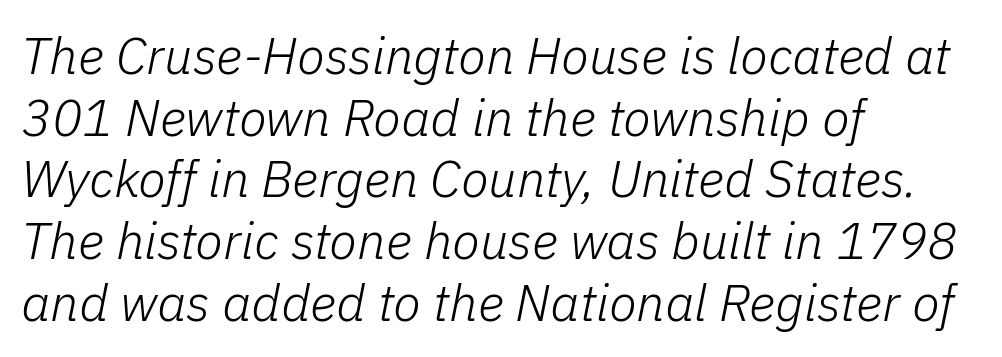
{"italic": "yes", "lean": "right", "slant_degrees": 11, "bold": "no", "weight": "light", "width": "normal", "stroke_contrast": "low", "x_height": "medium", "monospaced": "no", "underline": "no", "align": "left", "line_spacing_ratio": 1.21, "letter_spacing": "normal", "letter_spacing_em": 0.0, "glyph_px": 51}
